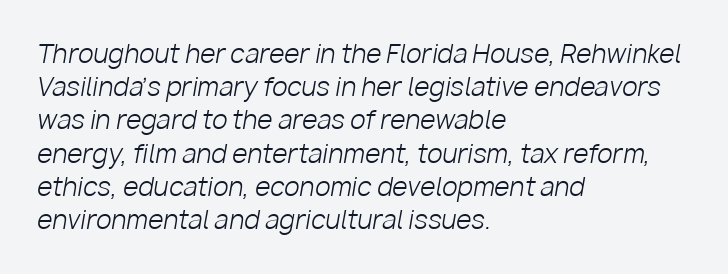
Stroke thickness stays within the range of a standard reading face or lighter. Does the leading feel generous? No, just average. The letters are slanted; this is an italic face. The rag falls on the right side of this text block. Inter-character spacing is left at the font's built-in metrics. Only glyphs here, with clear space below each row.
